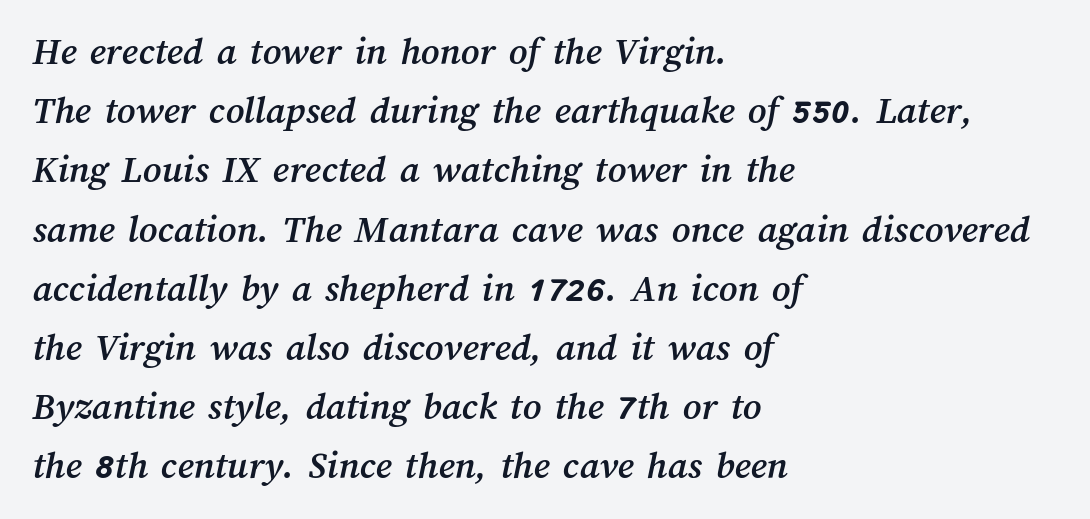
Does extra space separate the letters? No, they use regular spacing. The baseline area is clear. Line beginnings align vertically; line endings do not. How would I describe the line gaps? Plain and ordinary. Here the designer chose a conventional face with non-uniform glyph widths.
